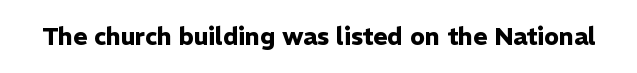
What stands out about the letter spacing? Nothing — it is the standard amount. Upright lettering throughout. Bold? Absolutely — the strokes are thick and heavy. The glyphs are unaccompanied by any horizontal stroke below them.
